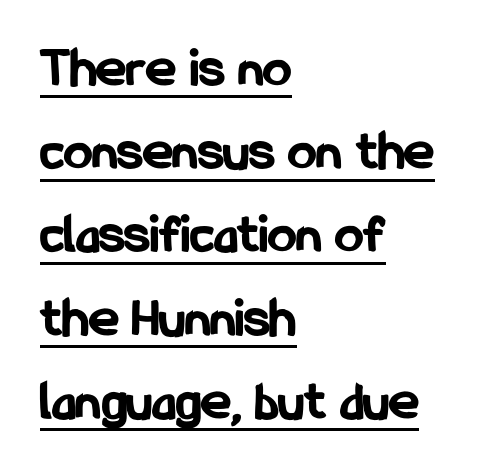
Unlike italic type, these characters show no tilt at all. The lines in this sample share a left origin and differ only in where they stop. Pretty heavy lettering here — definitely bold. The face used here is a sans, in the tradition of grotesques and geometrics. The passage shown has conventional tracking throughout.
